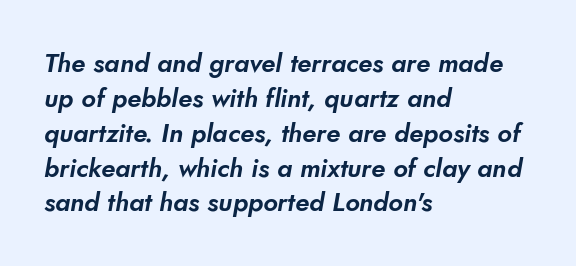
Glance below the letters and you will spot only blank space. A typesetter would call this leading conventional body-copy spacing. Nothing unusual about the tracking: characters are spaced as the font intends. The text block is weighted toward the left margin, trailing off unevenly rightward.
